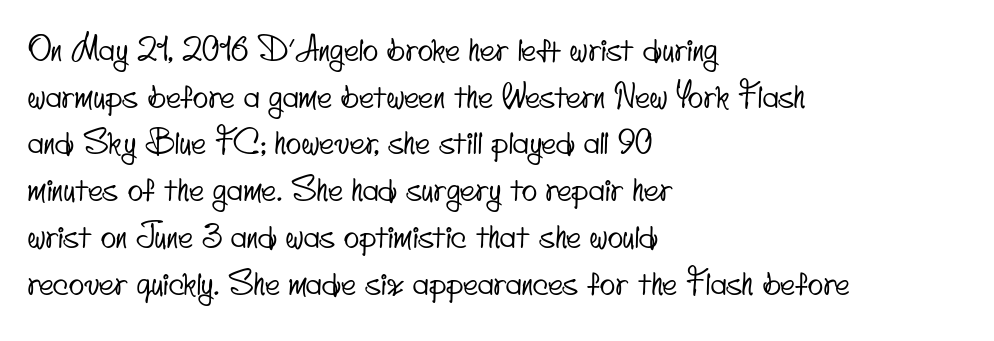
Q: Is the typeface a serif or a sans-serif typeface? A: Sans-serif.
Q: Is the text underlined? A: No.
Q: How is the paragraph aligned? A: Left-aligned.
Q: Is the spacing between letters normal or unusually wide? A: Normal.
Q: Is the spacing between lines tight, normal or loose? A: Normal.
Q: Width (condensed, normal, or wide)? A: Condensed.
Q: Stroke contrast? A: Low.
Q: x-height? A: Small.
Q: Monospaced? A: No.
